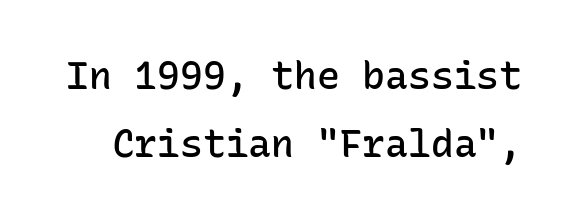
Q: Is the text bold? A: Semi-bold.
Q: Is the text italic (slanted)? A: No, it is upright.
Q: Is the typeface a serif or a sans-serif typeface? A: Sans-serif.
Q: Is the text underlined? A: No.
Q: Is the spacing between letters normal or unusually wide? A: Normal.
Q: Width (condensed, normal, or wide)? A: Normal.
Q: Stroke contrast? A: Low.
Q: x-height? A: Medium.
Q: Monospaced? A: Yes.
